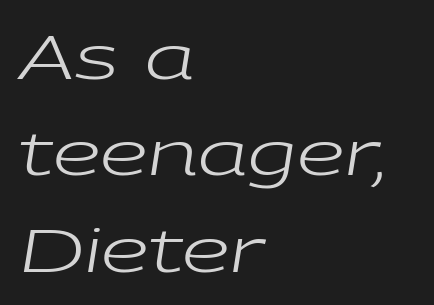
The image shows 61 px regular-weight, wide type, italic (leaning right); set left-aligned, normal line spacing (1.58x), normal letter spacing, not underlined; low stroke contrast and a medium x-height.
